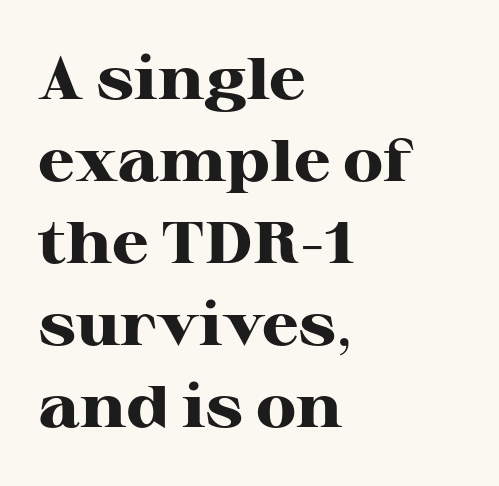
Q: Is the text bold? A: Yes.
Q: Is the text italic (slanted)? A: No, it is upright.
Q: Is the typeface a serif or a sans-serif typeface? A: Serif.
Q: Is the text underlined? A: No.
Q: How is the paragraph aligned? A: Left-aligned.
Q: Is the spacing between letters normal or unusually wide? A: Normal.
Q: Is the spacing between lines tight, normal or loose? A: Normal.
Q: Width (condensed, normal, or wide)? A: Wide.
Q: Stroke contrast? A: High.
Q: x-height? A: Medium.
Q: Monospaced? A: No.
